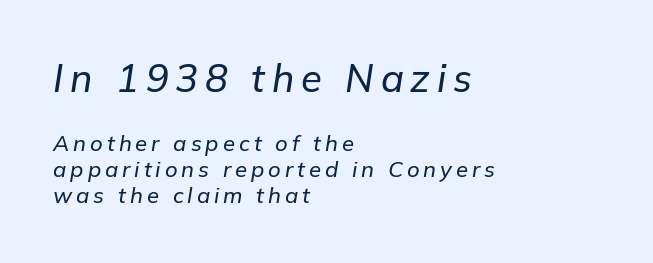
Q: Is the text italic (slanted)? A: Yes, it leans right by about 9 degrees.
Q: Is the text underlined? A: No.
Q: How is the paragraph aligned? A: Left-aligned.
Q: Which block of text is set in a larger size, the first (top) or the second (bottom)? A: The first (top) one.
Q: Width (condensed, normal, or wide)? A: Normal.
Q: Stroke contrast? A: Low.
Q: x-height? A: Medium.
Q: Monospaced? A: No.
